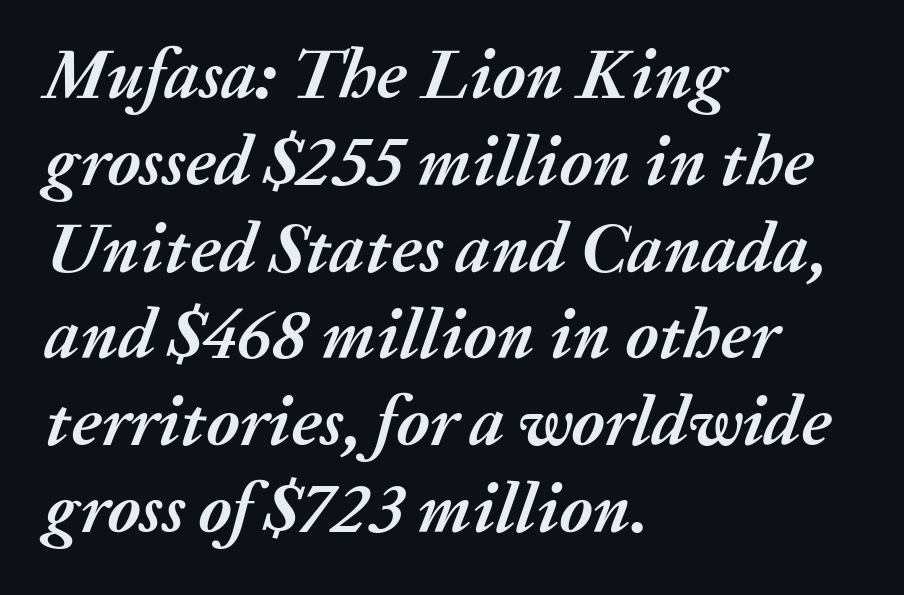
The image shows 70 px semibold type, italic (leaning right); set left-aligned, line spacing 1.24x, normal letter spacing, not underlined; medium stroke contrast and a medium x-height.
